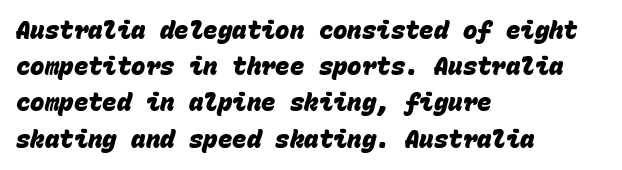
In terms of weight, the rendering is a true, heavy bold. Horizontal alignment here is leftward, the default for most running prose. Baseline-to-baseline distance is the conventional proportion of letter height. These lines keep a tight, regular rhythm from letter to letter. Quick note: underline off.
